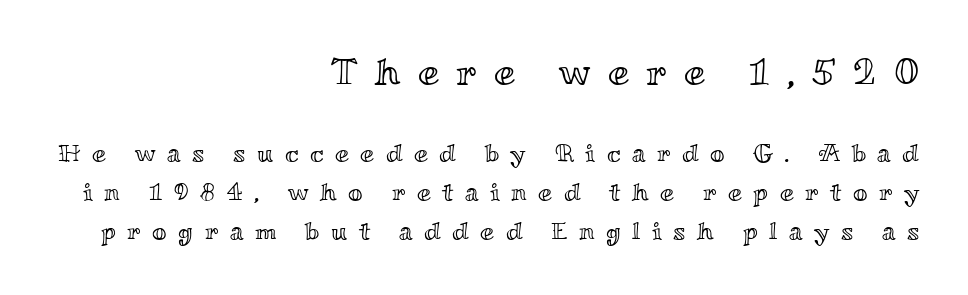
{"italic": "no", "width": "wide", "x_height": "small", "monospaced": "no", "underline": "no", "align": "right", "line_spacing": "normal", "line_spacing_ratio": 1.55, "letter_spacing": "wide", "letter_spacing_em": 0.46, "larger_block": "first", "size_ratio": 1.52, "glyph_px": 38}
